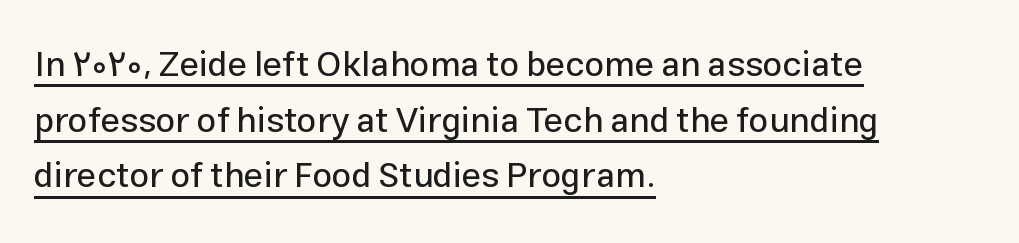
A typesetter would call this leading conventional body-copy spacing. Glance below the letters and you will spot a drawn line. Vertical strokes here are truly vertical. This sample has the flowing, uneven cadence of proportional lettering. Compared with typical body copy, the letter spacing here is the same. Teacher's note: observe the even left margin — that is flush-left alignment.
